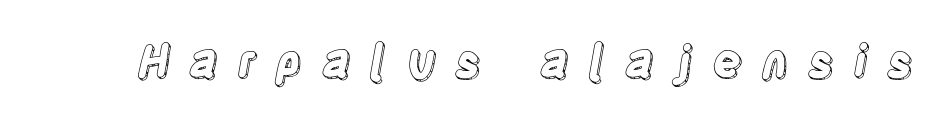
Looks like regular typesetting: each glyph gets only the width it needs. Any mark beneath the type? The region is blank. The tracking reads as deliberately expanded to a designer's eye.
